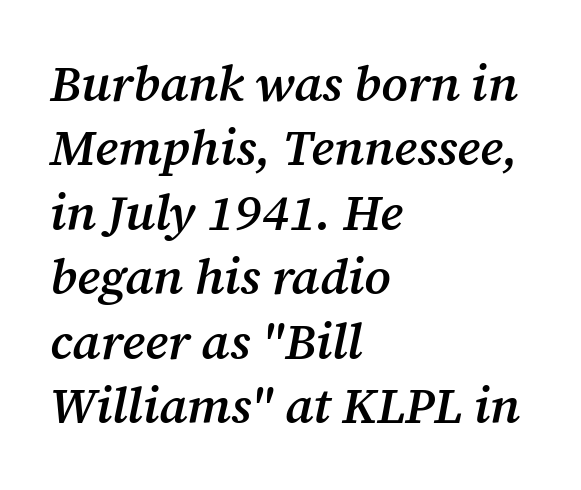
The image shows 50 px semibold serif type, italic (leaning right); set left-aligned, normal line spacing (1.29x), normal letter spacing, not underlined; medium stroke contrast and a medium x-height.
